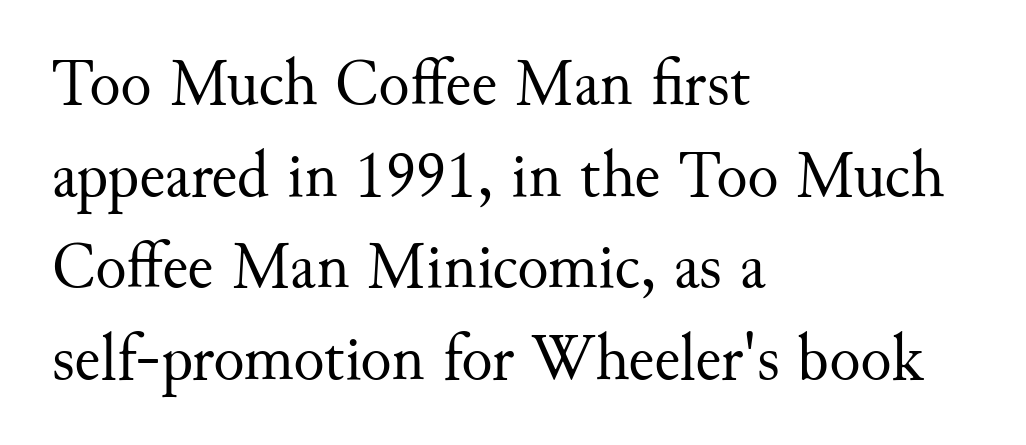
Q: Is the text bold? A: No.
Q: Is the text italic (slanted)? A: No, it is upright.
Q: Is the typeface a serif or a sans-serif typeface? A: Serif.
Q: Is the text underlined? A: No.
Q: How is the paragraph aligned? A: Left-aligned.
Q: Is the spacing between letters normal or unusually wide? A: Normal.
Q: Is the spacing between lines tight, normal or loose? A: Normal.
Q: Width (condensed, normal, or wide)? A: Normal.
Q: Stroke contrast? A: Medium.
Q: x-height? A: Small.
Q: Monospaced? A: No.
